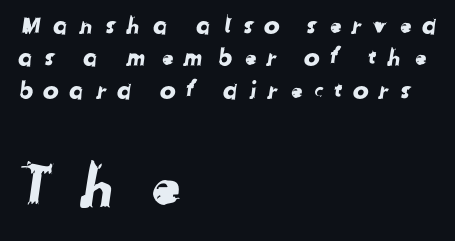
The image shows 61 px sans-serif type; set left-aligned, normal line spacing (1.35x), unusually wide letter spacing (+0.4 em), not underlined; the second (bottom) block is 2.54x larger; low stroke contrast and a medium x-height.
